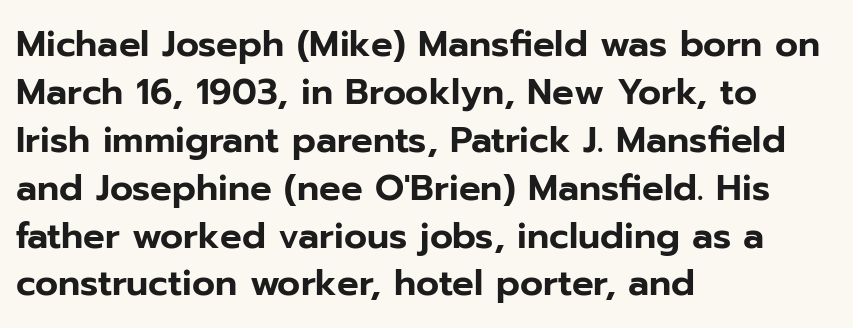
Just letters on the line, the space beneath them empty. This is roman type, the default non-slanted kind. Looks like regular typesetting: each glyph gets only the width it needs. Short note: letters normally spaced. This sample is left-justified, so line endings fall wherever the words run out. Vertical spacing — default.
